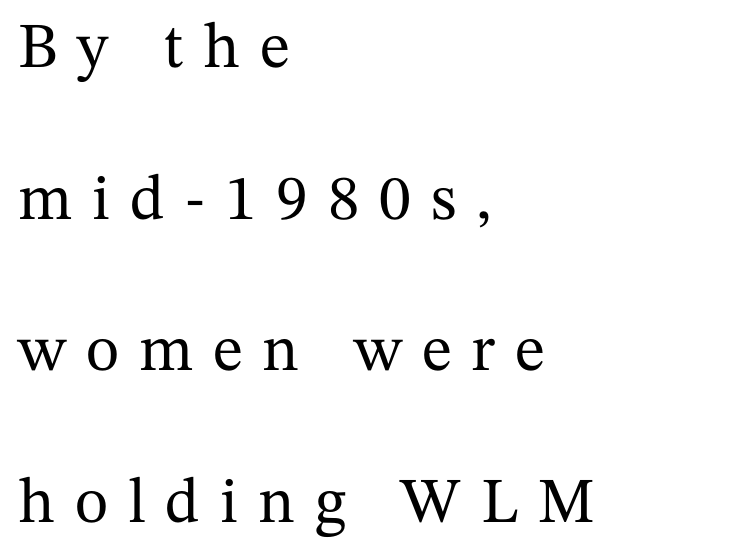
{"serif": "yes", "italic": "no", "width": "normal", "stroke_contrast": "medium", "x_height": "medium", "monospaced": "no", "underline": "no", "align": "left", "line_spacing": "loose", "line_spacing_ratio": 2.37, "letter_spacing": "wide", "letter_spacing_em": 0.31, "glyph_px": 64}
